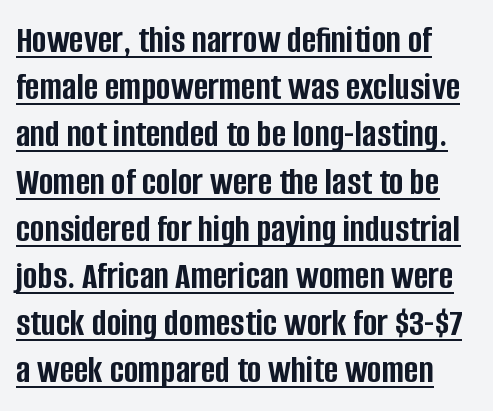
Nope, no serifs anywhere on these letters. Every word sits above its own underline. Weight check: bold — yes, fully. The rendering uses natural spacing where letterforms have individual widths. Ordinary non-slanted type is in use. The line texture is even and compact thanks to regular tracking.
